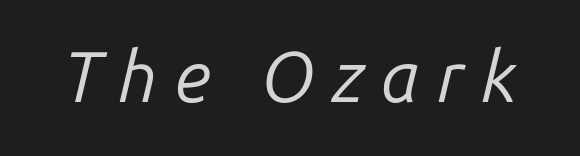
Q: Is the text bold? A: No.
Q: Is the text italic (slanted)? A: Yes, it leans right by about 14 degrees.
Q: Is the text underlined? A: No.
Q: Is the spacing between letters normal or unusually wide? A: Unusually wide.
Q: Width (condensed, normal, or wide)? A: Normal.
Q: Stroke contrast? A: Low.
Q: x-height? A: Medium.
Q: Monospaced? A: No.
